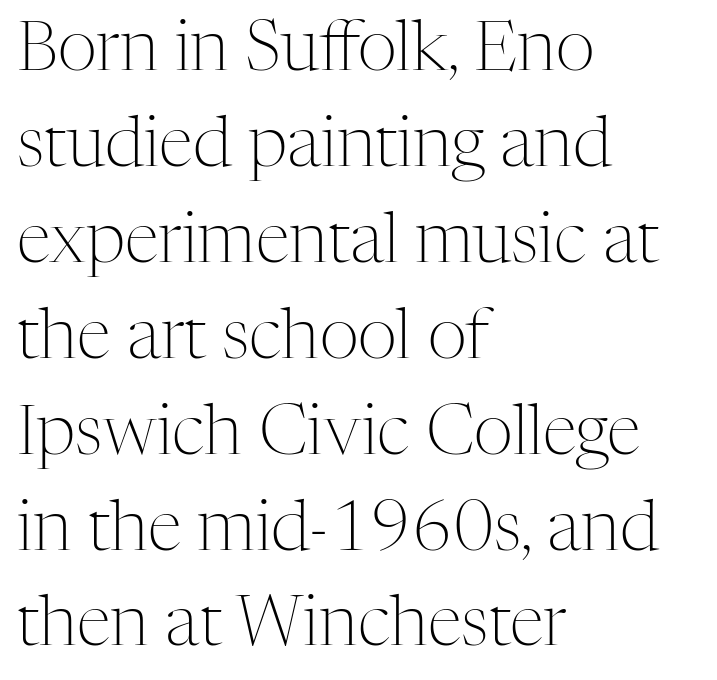
The image shows 69 px light serif type, upright; set left-aligned, normal line spacing (1.39x), normal letter spacing, not underlined; medium stroke contrast and a medium x-height.
